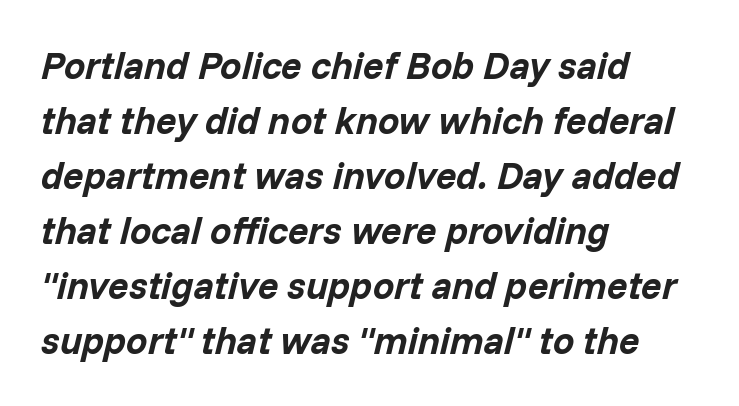
{"italic": "yes", "lean": "right", "slant_degrees": 14, "bold": "yes", "weight": "bold", "width": "normal", "stroke_contrast": "low", "x_height": "medium", "monospaced": "no", "underline": "no", "align": "left", "line_spacing": "normal", "line_spacing_ratio": 1.45, "letter_spacing": "normal", "letter_spacing_em": 0.0, "glyph_px": 38}
